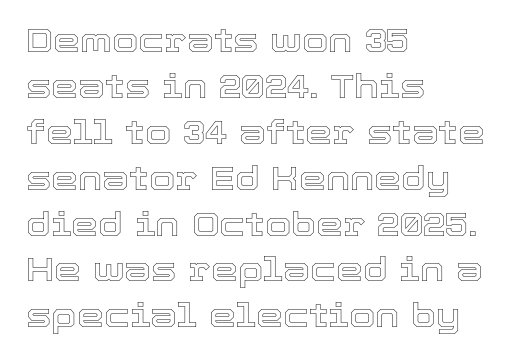
Q: Is the text italic (slanted)? A: No, it is upright.
Q: Is the text underlined? A: No.
Q: How is the paragraph aligned? A: Left-aligned.
Q: Is the spacing between letters normal or unusually wide? A: Normal.
Q: Is the spacing between lines tight, normal or loose? A: Normal.
Q: Width (condensed, normal, or wide)? A: Normal.
Q: x-height? A: Medium.
Q: Monospaced? A: No.
